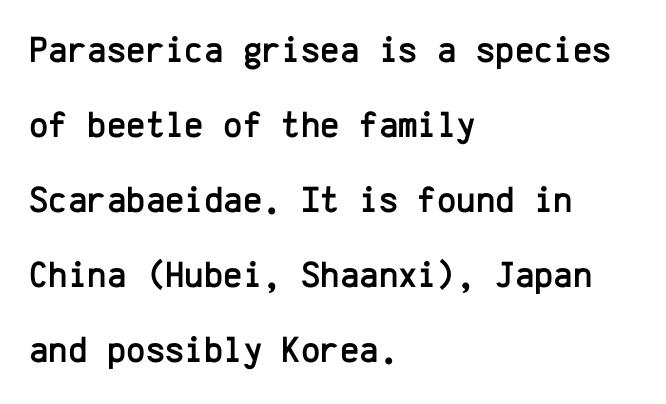
The image shows 37 px sans-serif type, upright, monospaced; set left-aligned, loose line spacing (2.03x), normal letter spacing, not underlined; low stroke contrast and a medium x-height.
